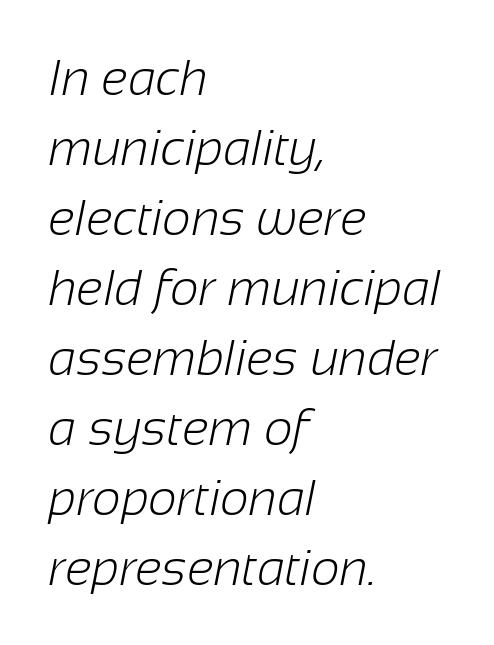
The image shows 50 px light sans-serif type; set left-aligned, normal line spacing (1.4x), normal letter spacing, not underlined; low stroke contrast and a medium x-height.
